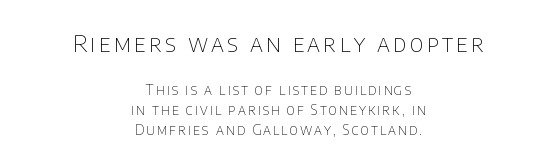
{"italic": "no", "bold": "no", "underline": "no", "align": "center", "line_spacing": "normal", "line_spacing_ratio": 1.45, "larger_block": "first", "size_ratio": 1.64, "glyph_px": 23}
